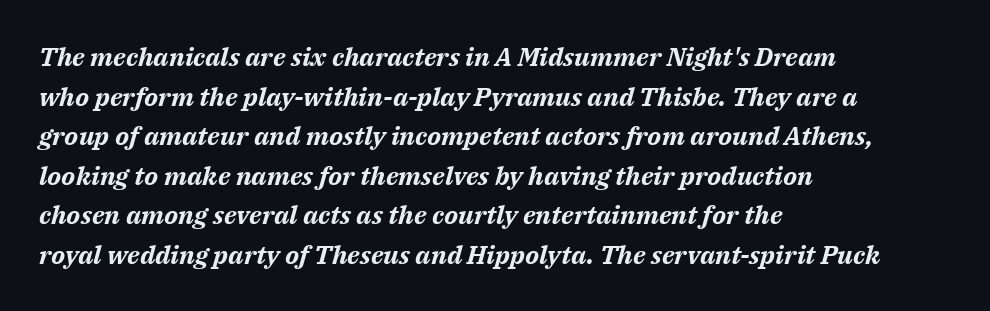
The image shows 26 px bold type, italic (leaning right); set left-aligned, normal line spacing (1.52x), normal letter spacing, not underlined.
